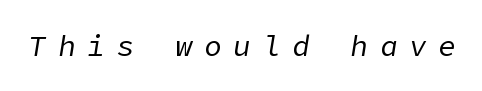
The image shows 29 px regular-weight type, italic (leaning right); set unusually wide letter spacing (+0.41 em), not underlined; low stroke contrast and a medium x-height.
